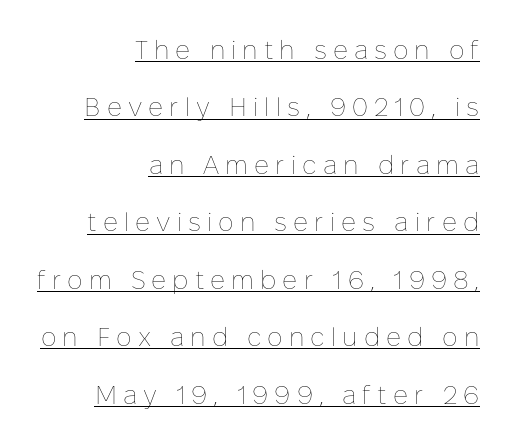
Q: Is the text bold? A: No.
Q: Is the text italic (slanted)? A: No, it is upright.
Q: Is the text underlined? A: Yes.
Q: How is the paragraph aligned? A: Right-aligned.
Q: Is the spacing between letters normal or unusually wide? A: Unusually wide.
Q: Is the spacing between lines tight, normal or loose? A: Loose.
